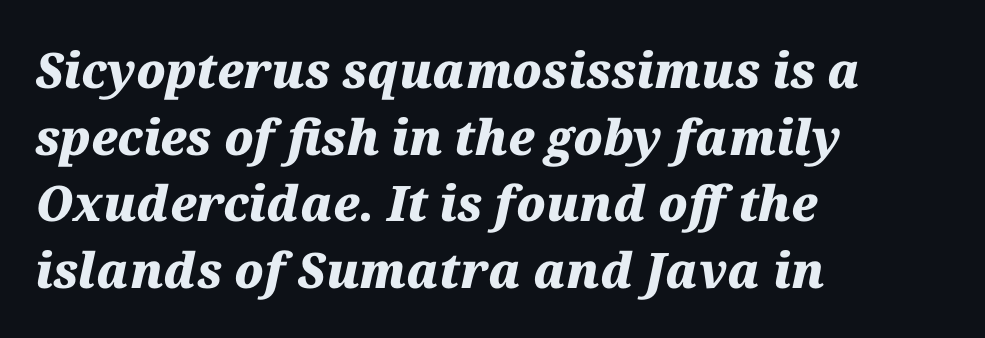
The rendering uses natural spacing where letterforms have individual widths. The face used here is rendered with its standard letterfit. Heft: maximum for text — a bold. These lines were composed using italics. Successive baselines arrive at the customary interval.
